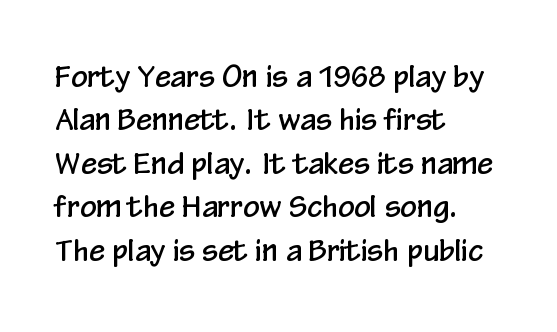
Q: Is the text italic (slanted)? A: No, it is upright.
Q: Is the typeface a serif or a sans-serif typeface? A: Sans-serif.
Q: Is the text underlined? A: No.
Q: How is the paragraph aligned? A: Left-aligned.
Q: Is the spacing between letters normal or unusually wide? A: Normal.
Q: Is the spacing between lines tight, normal or loose? A: Normal.
Q: Width (condensed, normal, or wide)? A: Condensed.
Q: Stroke contrast? A: Low.
Q: x-height? A: Medium.
Q: Monospaced? A: No.
